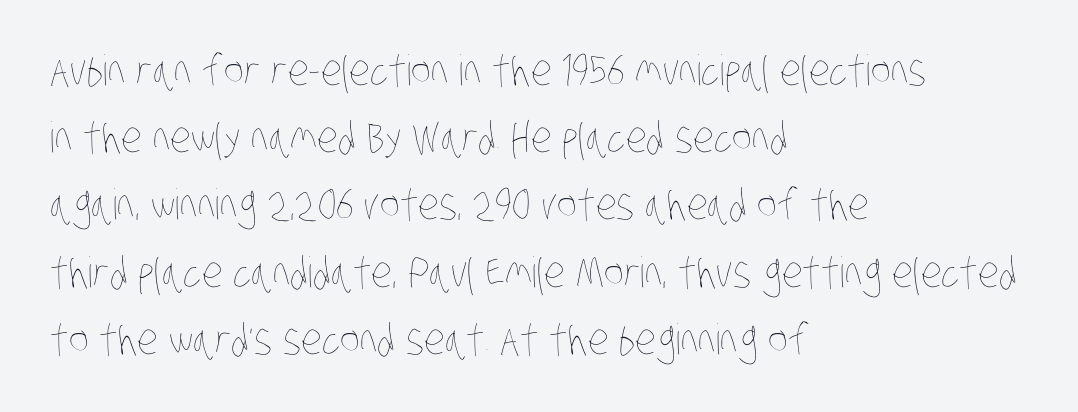
The image shows 42 px thin, condensed type; set left-aligned, normal line spacing (1.6x), normal letter spacing, not underlined; low stroke contrast and a large x-height.
